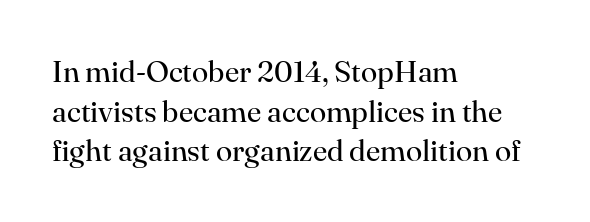
The rag falls on the right side of this text block. Horizontal bands of white between lines are of average thickness. Is the stroke heavy? The answer is a plain regular-or-lighter. Yep, those are serifs on the letters.
